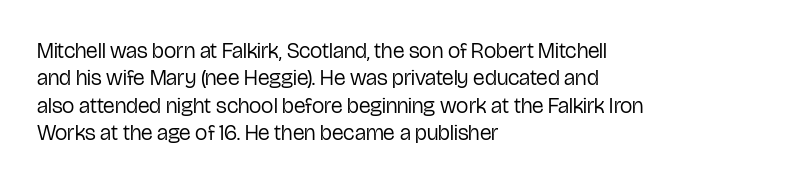
Q: Is the text bold? A: No.
Q: Is the text italic (slanted)? A: No, it is upright.
Q: Is the text underlined? A: No.
Q: How is the paragraph aligned? A: Left-aligned.
Q: Is the spacing between letters normal or unusually wide? A: Normal.
